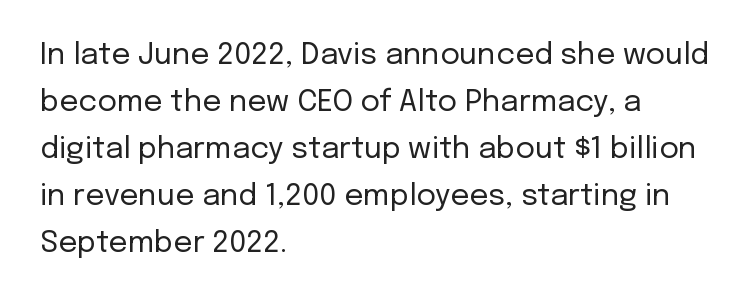
{"serif": "no", "italic": "no", "bold": "no", "weight": "regular", "width": "normal", "stroke_contrast": "low", "x_height": "medium", "monospaced": "no", "underline": "no", "align": "left", "line_spacing": "normal", "line_spacing_ratio": 1.57, "letter_spacing": "normal", "letter_spacing_em": 0.0, "glyph_px": 30}
